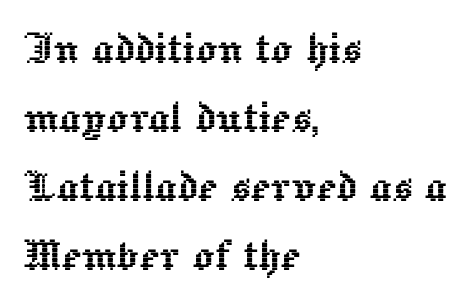
Q: Is the text italic (slanted)? A: No, it is upright.
Q: Is the text underlined? A: No.
Q: How is the paragraph aligned? A: Left-aligned.
Q: Is the spacing between letters normal or unusually wide? A: Normal.
Q: Is the spacing between lines tight, normal or loose? A: Normal.
Q: Width (condensed, normal, or wide)? A: Normal.
Q: x-height? A: Medium.
Q: Monospaced? A: No.
